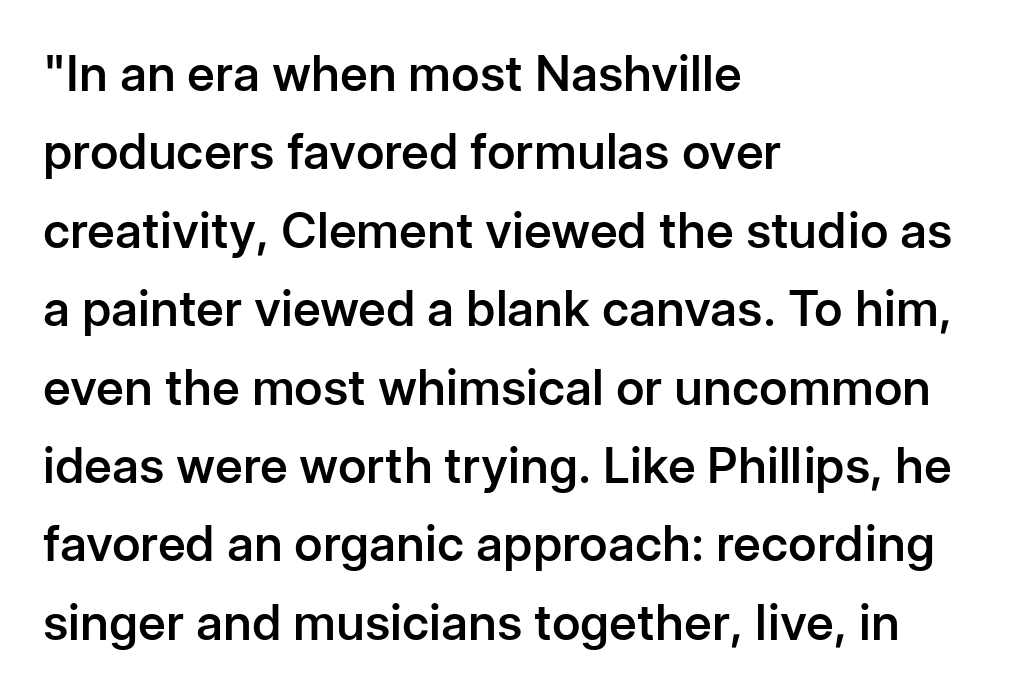
{"serif": "no", "italic": "no", "bold": "semi", "weight": "semibold", "width": "normal", "stroke_contrast": "low", "x_height": "medium", "monospaced": "no", "underline": "no", "align": "left", "line_spacing": "normal", "line_spacing_ratio": 1.6, "letter_spacing": "normal", "letter_spacing_em": 0.0, "glyph_px": 49}
